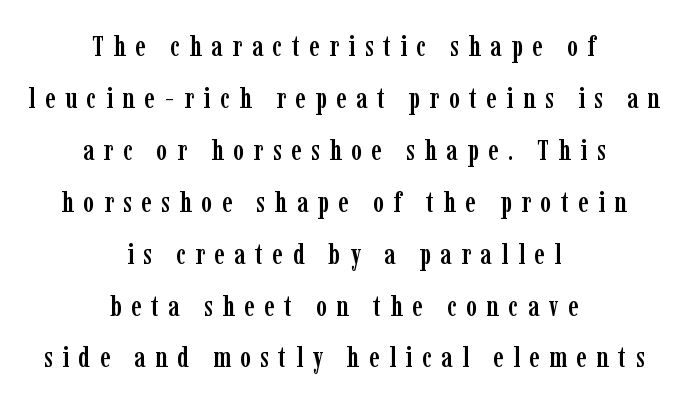
The text was rendered using a seriffed face with decorative stroke endings. Is there any slant? The stems are plumb. Proportional: the letters do not fall into vertical columns. The strip under each line holds only bare page.
